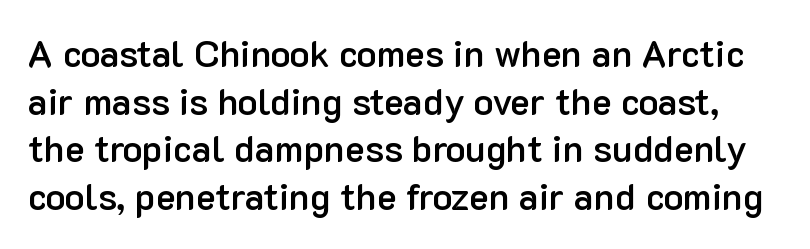
The image shows 37 px semibold sans-serif type, upright; set normal line spacing (1.29x), normal letter spacing, not underlined; low stroke contrast and a medium x-height.
